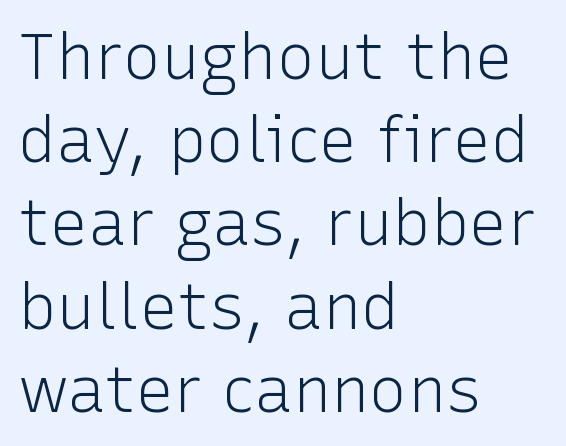
Clear beneath every line of the passage. Is the letter spacing exaggerated? No — it looks like the ordinary default. Typographically, this falls in the sans-serif category. Weight: not bold — regular or lighter. Alignment: flush left. Ascenders rise straight up at ninety degrees.
